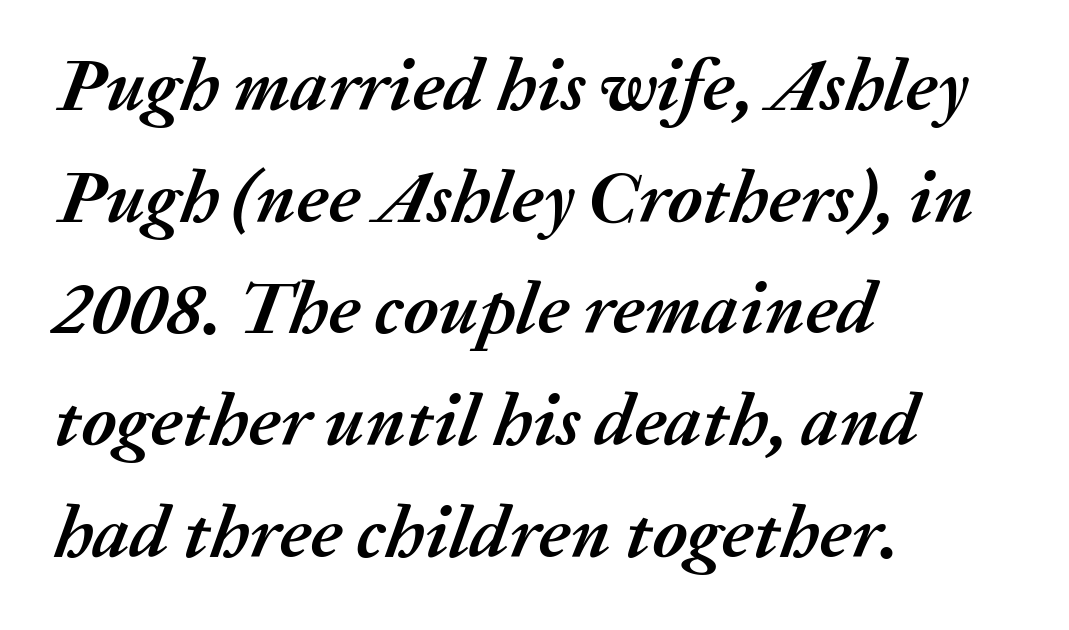
Q: Is the text bold? A: Yes.
Q: Is the text italic (slanted)? A: Yes, it leans right by about 20 degrees.
Q: Is the text underlined? A: No.
Q: How is the paragraph aligned? A: Left-aligned.
Q: Is the spacing between letters normal or unusually wide? A: Normal.
Q: Is the spacing between lines tight, normal or loose? A: Normal.
Q: Width (condensed, normal, or wide)? A: Normal.
Q: Stroke contrast? A: Medium.
Q: x-height? A: Medium.
Q: Monospaced? A: No.
